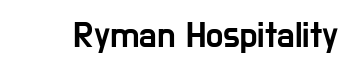
Nothing unusual about the tracking: characters are spaced as the font intends. Ordinary non-slanted type is in use. What kind of face is this? One without serifs — a sans. These lines are rendered in a variable-pitch font.
